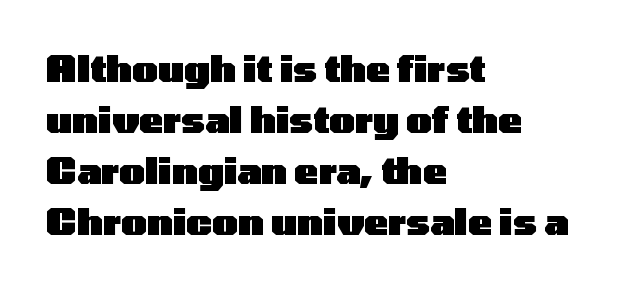
The image shows 36 px heavy, wide sans-serif type, upright; set left-aligned, normal line spacing (1.42x), normal letter spacing, not underlined; low stroke contrast and a medium x-height.
